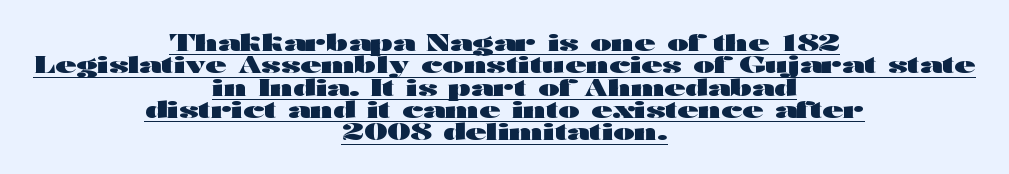
The image shows 23 px bold type, upright; set centered, tight line spacing (0.97x), normal letter spacing, underlined.
